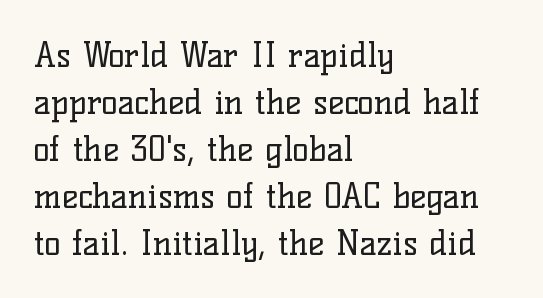
The image shows 34 px regular-weight serif type, upright; set left-aligned, normal line spacing (1.38x), normal letter spacing, not underlined; low stroke contrast and a medium x-height.
